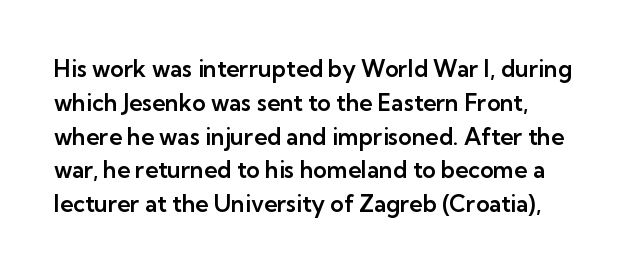
The typography opts for an upright posture over an oblique one. Reading down the column, the eye jumps a familiar distance to each next line. Tracking value appears to be zero — textbook default spacing. Has an underline been added? It has not.
